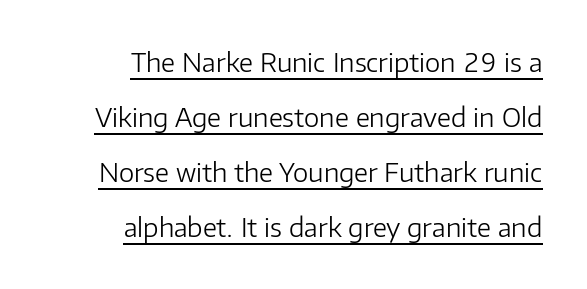
Ink coverage per letter is moderate at most. Caption: standard tracking, unaltered. Does the leading feel generous? Absolutely, it's lavish. The lettering stays uniformly vertical, giving the passage a roman look. The passage shown is underscored from start to finish. All the whitespace from short lines collects on the left.
